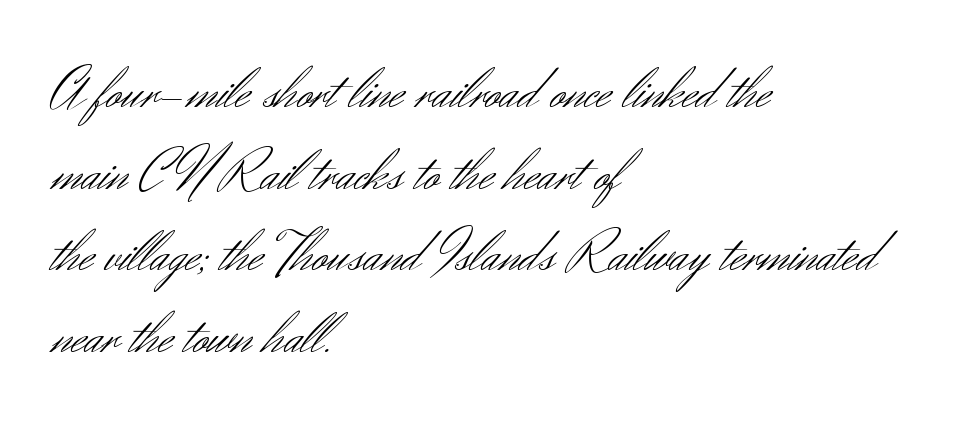
The image shows 60 px light sans-serif type; set left-aligned, normal line spacing (1.36x), normal letter spacing, not underlined; medium stroke contrast and a small x-height.
